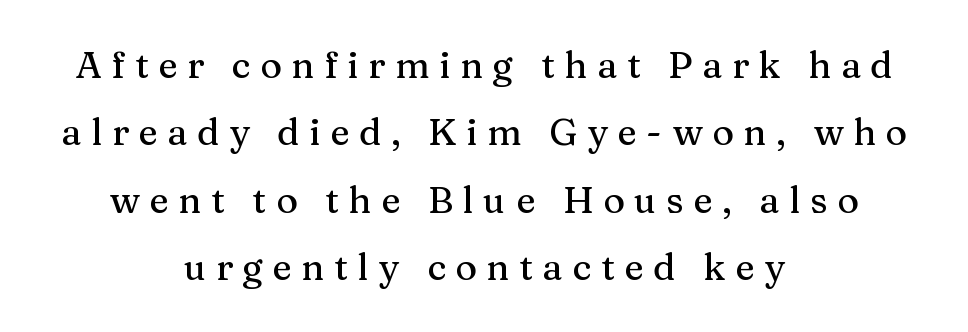
The image shows 37 px serif type, upright; set centered, line spacing 1.82x, unusually wide letter spacing (+0.26 em), not underlined; medium stroke contrast and a medium x-height.
